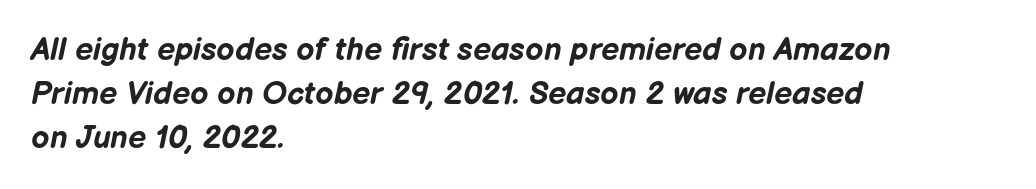
{"italic": "yes", "lean": "right", "slant_degrees": 12, "bold": "yes", "weight": "bold", "width": "normal", "stroke_contrast": "low", "x_height": "medium", "monospaced": "no", "underline": "no", "align": "left", "line_spacing": "normal", "line_spacing_ratio": 1.37, "letter_spacing": "normal", "letter_spacing_em": 0.0, "glyph_px": 32}
